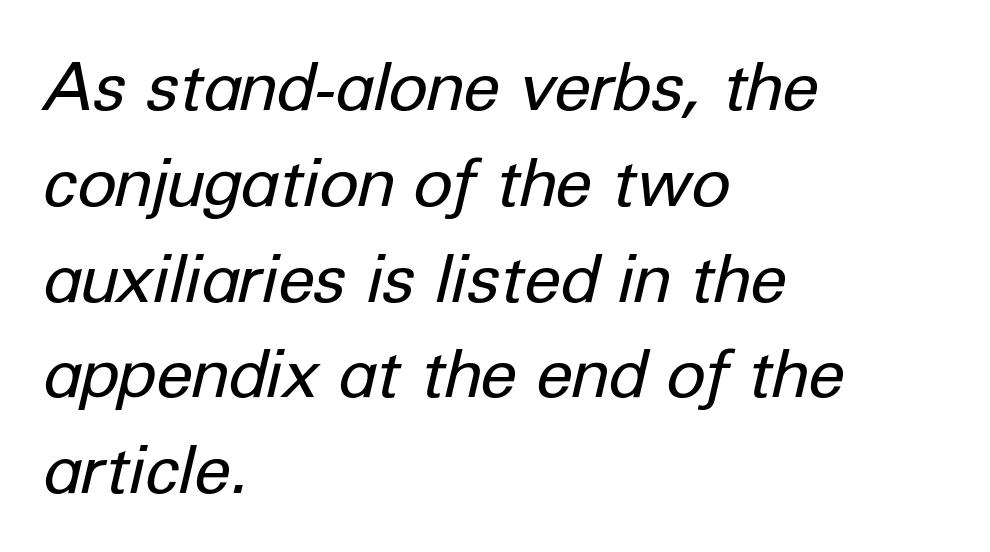
The image shows 67 px regular-weight type, italic (leaning right); set left-aligned, normal line spacing (1.43x), normal letter spacing, not underlined; low stroke contrast and a medium x-height.
